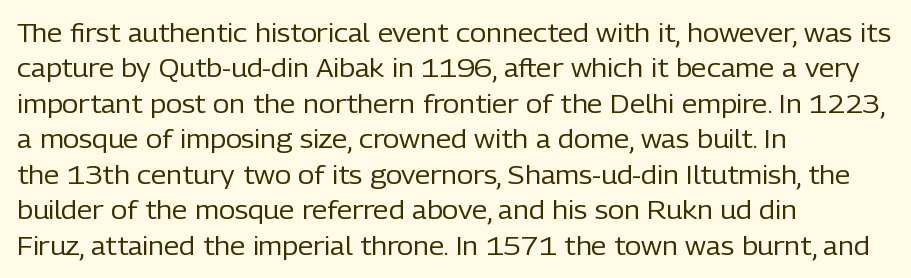
The image shows 25 px text type, upright; set left-aligned, normal line spacing (1.42x), normal letter spacing, not underlined.
